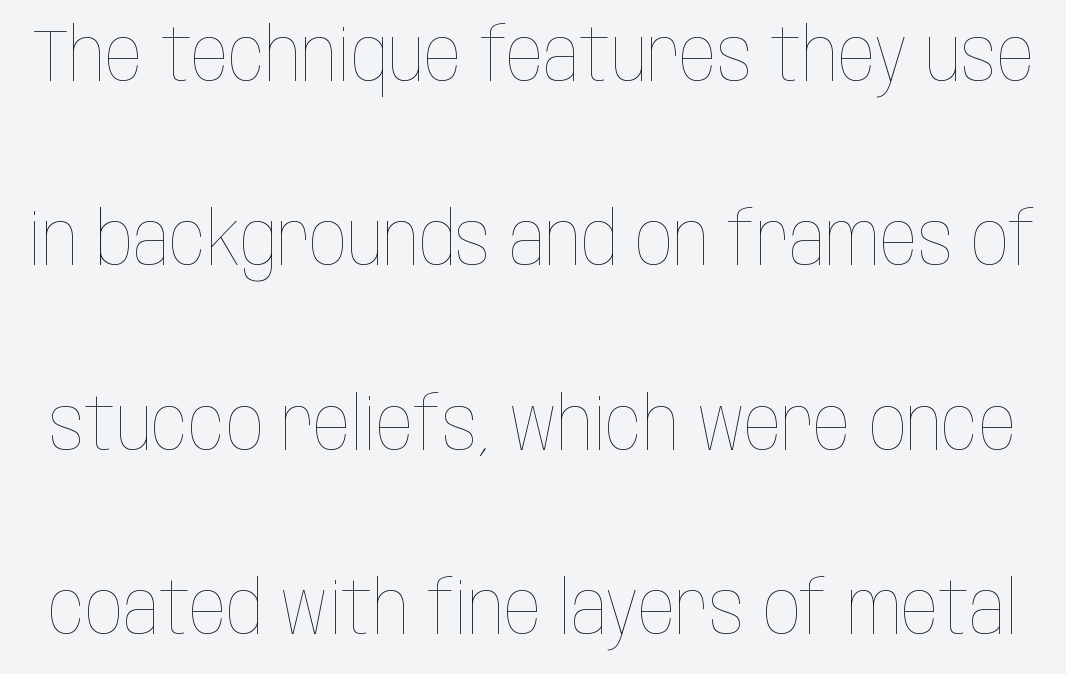
No word sits above an underline. One glance says open: line gaps are wider than usual. Ascenders rise straight up at ninety degrees. Stroke mass is kept to a normal reading level or below.
